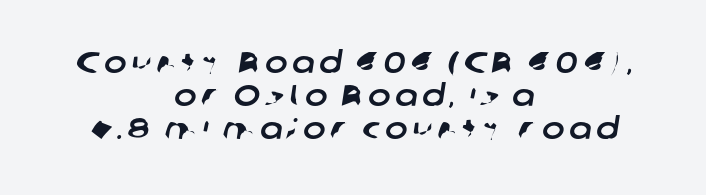
Q: Is the typeface a serif or a sans-serif typeface? A: Sans-serif.
Q: Is the text underlined? A: No.
Q: How is the paragraph aligned? A: Centered.
Q: Is the spacing between lines tight, normal or loose? A: Tight.
Q: Width (condensed, normal, or wide)? A: Normal.
Q: Stroke contrast? A: Low.
Q: x-height? A: Medium.
Q: Monospaced? A: No.
